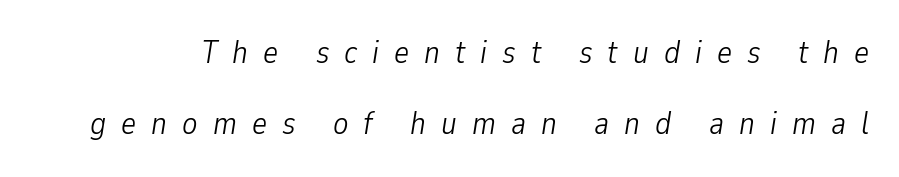
The image shows 32 px light, condensed type, italic (leaning right); set loose line spacing (2.23x), unusually wide letter spacing (+0.47 em), not underlined; low stroke contrast and a medium x-height.
